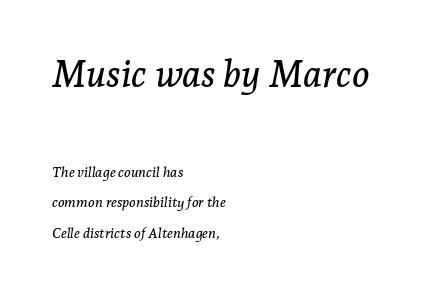
The rendering uses natural spacing where letterforms have individual widths. Every row of glyphs begins at an identical x-position on the left. Characters follow at the spacing the type designer built in. This layout puts the oversized block above and the modest block below. Vertical spacing — loose.
